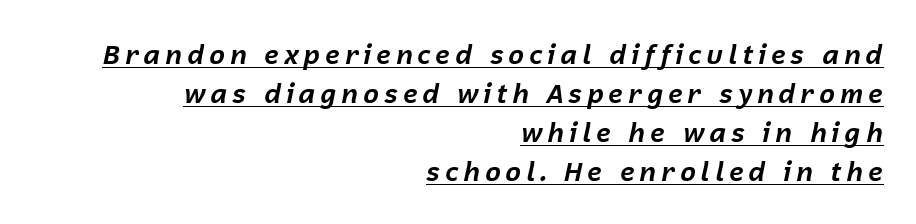
{"italic": "yes", "lean": "right", "slant_degrees": 12, "bold": "yes", "underline": "yes", "align": "right", "line_spacing": "normal", "line_spacing_ratio": 1.44, "glyph_px": 27}
